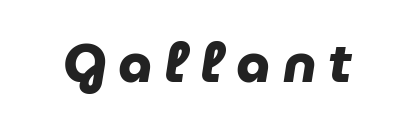
How are the letters spaced? Widely, with obvious added tracking. Character widths vary here, with narrow letters taking less room than wide ones. A full-strength bold gives these letters their thick strokes. A typesetter would label this face a sans. The specimen omits any rule beneath the text block's lines.
